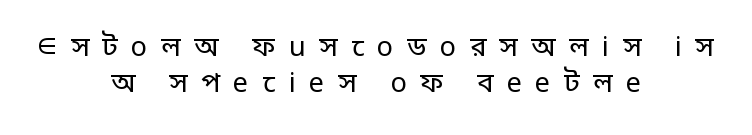
{"italic": "no", "bold": "no", "underline": "no", "align": "center", "line_spacing": "normal", "line_spacing_ratio": 1.33, "letter_spacing": "wide", "letter_spacing_em": 0.5, "glyph_px": 27}
